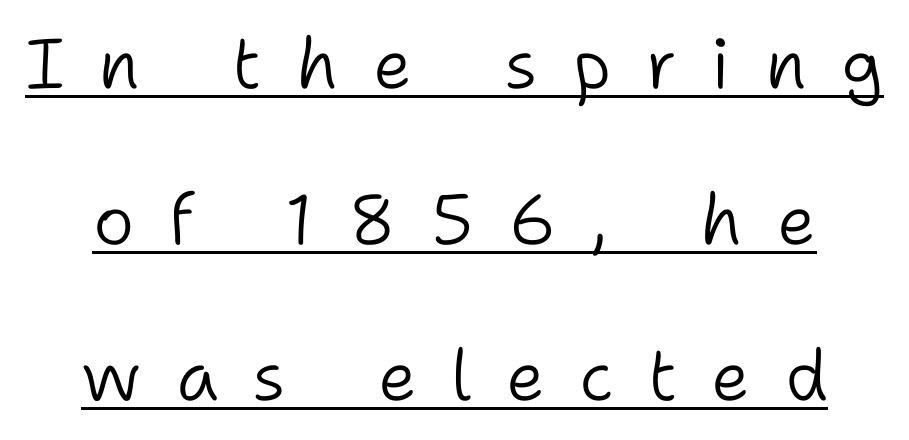
The image shows 70 px light sans-serif type, upright; set loose line spacing (2.23x), unusually wide letter spacing (+0.49 em), underlined; low stroke contrast and a medium x-height.
